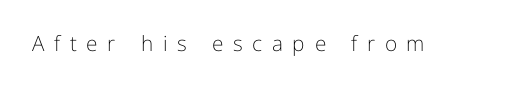
{"italic": "no", "bold": "no", "underline": "no", "letter_spacing": "wide", "letter_spacing_em": 0.46, "glyph_px": 21}
